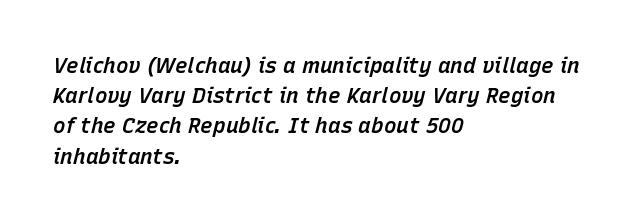
The image shows 21 px text type, italic (leaning right); set left-aligned, normal line spacing (1.44x), normal letter spacing, not underlined.
